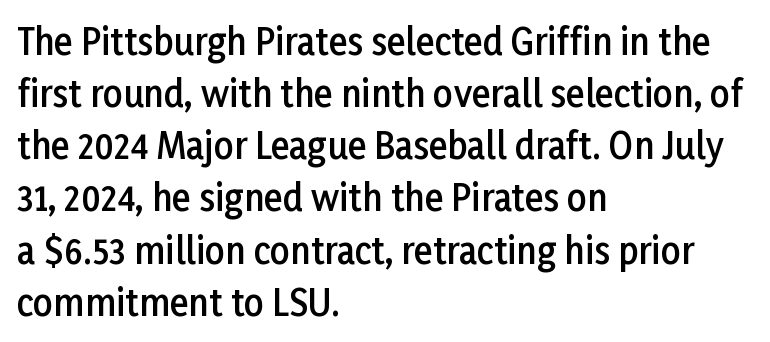
Firm but not heavy-handed strokes: this text is semibold. The font's upright variant was chosen for this text. These lines are rendered in a variable-pitch font. Each line starts at the same left margin while the right side varies. Regarding leading, the lines here are spaced in the standard way. The characters display no serif detailing; their extremities are plain.
